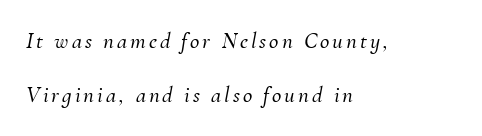
Decoration check: the copy has no underline. Would a proofreader flag this as italicized? Yes. Teacher's note: observe the even left margin — that is flush-left alignment. Interline gaps are noticeably wide in this sample.
